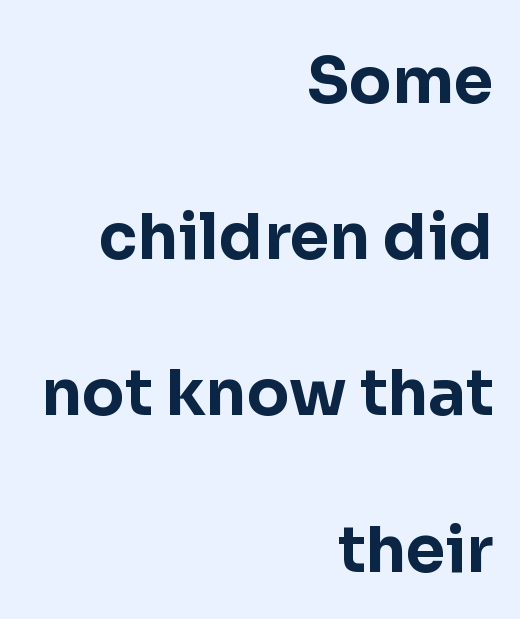
This sample is right-justified, so line beginnings fall wherever the words allow. Whoever set this chose breathing room over compactness in the vertical rhythm. Do the characters align in a grid? No, the font is proportional. Characters remain perfectly vertical along every line. Check the space under the baseline: it is left empty.
